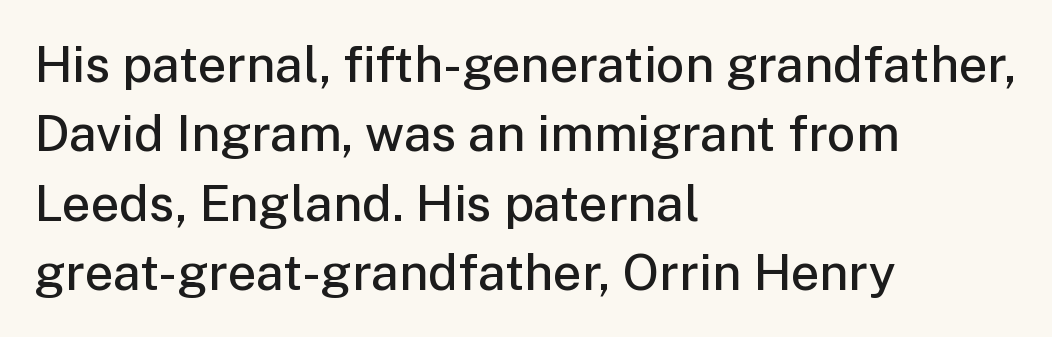
Q: Is the text bold? A: Semi-bold.
Q: Is the text italic (slanted)? A: No, it is upright.
Q: Is the typeface a serif or a sans-serif typeface? A: Sans-serif.
Q: Is the text underlined? A: No.
Q: How is the paragraph aligned? A: Left-aligned.
Q: Is the spacing between letters normal or unusually wide? A: Normal.
Q: Is the spacing between lines tight, normal or loose? A: Normal.
Q: Width (condensed, normal, or wide)? A: Normal.
Q: Stroke contrast? A: Low.
Q: x-height? A: Medium.
Q: Monospaced? A: No.
